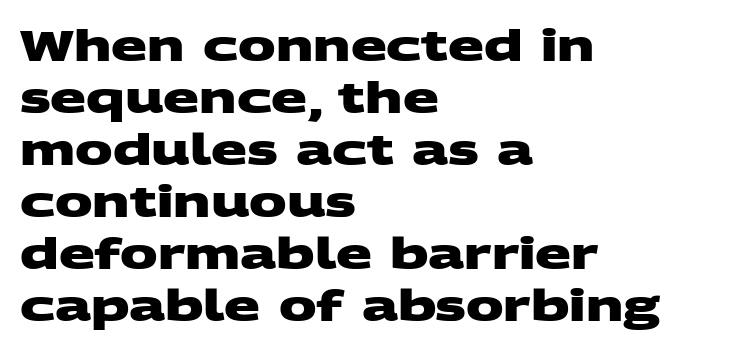
The string is rendered with underlining switched off. Proportional: the letters do not fall into vertical columns. This is heavy type, rendered in bold. To sum up the face: it is a sans, with no serifs. Short note: letters normally spaced. Compared with a centered layout, this one pins lines to the left instead.
